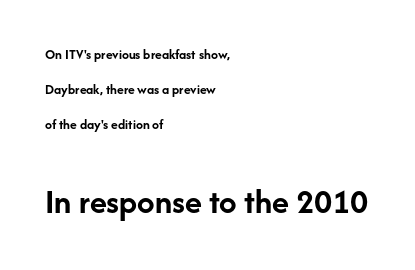
{"serif": "no", "italic": "no", "bold": "yes", "weight": "semibold", "width": "normal", "stroke_contrast": "low", "x_height": "medium", "monospaced": "no", "underline": "no", "align": "left", "line_spacing": "loose", "line_spacing_ratio": 2.49, "letter_spacing": "normal", "letter_spacing_em": 0.0, "larger_block": "second", "size_ratio": 2.5, "glyph_px": 35}
